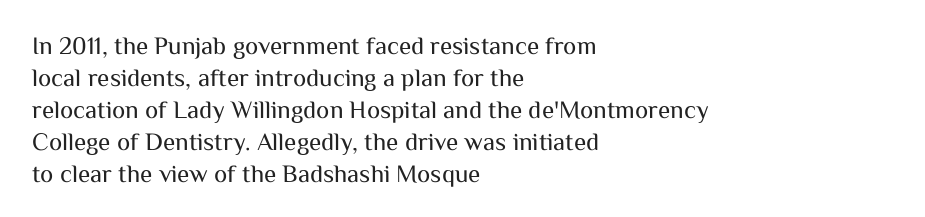
{"italic": "no", "bold": "no", "underline": "no", "align": "left", "line_spacing": "normal", "line_spacing_ratio": 1.28, "letter_spacing": "normal", "letter_spacing_em": 0.0, "glyph_px": 25}
